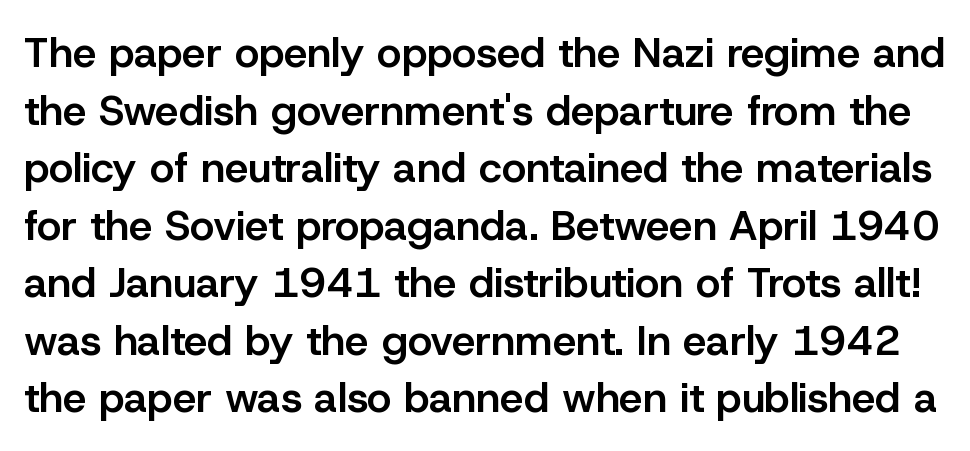
{"serif": "no", "italic": "no", "bold": "semi", "weight": "semibold", "width": "normal", "stroke_contrast": "low", "x_height": "medium", "monospaced": "no", "underline": "no", "line_spacing": "normal", "line_spacing_ratio": 1.37, "letter_spacing": "normal", "letter_spacing_em": 0.0, "glyph_px": 42}
